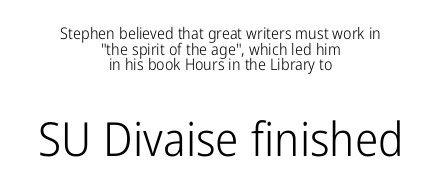
Q: Is the text bold? A: No.
Q: Is the text italic (slanted)? A: No, it is upright.
Q: Is the typeface a serif or a sans-serif typeface? A: Sans-serif.
Q: Is the text underlined? A: No.
Q: How is the paragraph aligned? A: Centered.
Q: Is the spacing between letters normal or unusually wide? A: Normal.
Q: Is the spacing between lines tight, normal or loose? A: Tight.
Q: Which block of text is set in a larger size, the first (top) or the second (bottom)? A: The second (bottom) one.
Q: Width (condensed, normal, or wide)? A: Condensed.
Q: Stroke contrast? A: Low.
Q: x-height? A: Medium.
Q: Monospaced? A: No.
